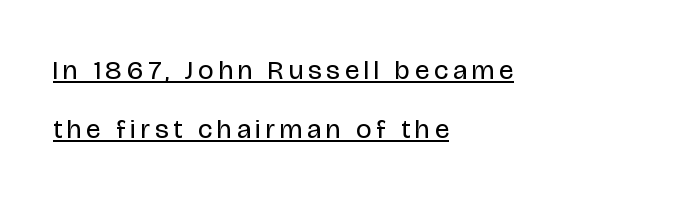
Q: Is the text bold? A: No.
Q: Is the text italic (slanted)? A: No, it is upright.
Q: Is the text underlined? A: Yes.
Q: How is the paragraph aligned? A: Left-aligned.
Q: Is the spacing between lines tight, normal or loose? A: Loose.
